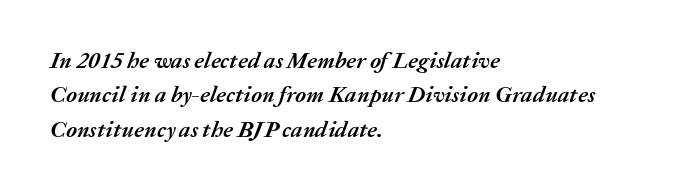
{"italic": "yes", "lean": "right", "slant_degrees": 20, "bold": "yes", "underline": "no", "align": "left", "line_spacing": "normal", "line_spacing_ratio": 1.5, "letter_spacing": "normal", "letter_spacing_em": 0.0, "glyph_px": 23}
